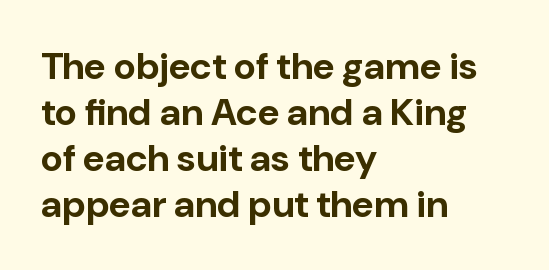
The image shows 38 px bold sans-serif type, upright; set left-aligned, line spacing 1.21x, normal letter spacing, not underlined; low stroke contrast and a medium x-height.
